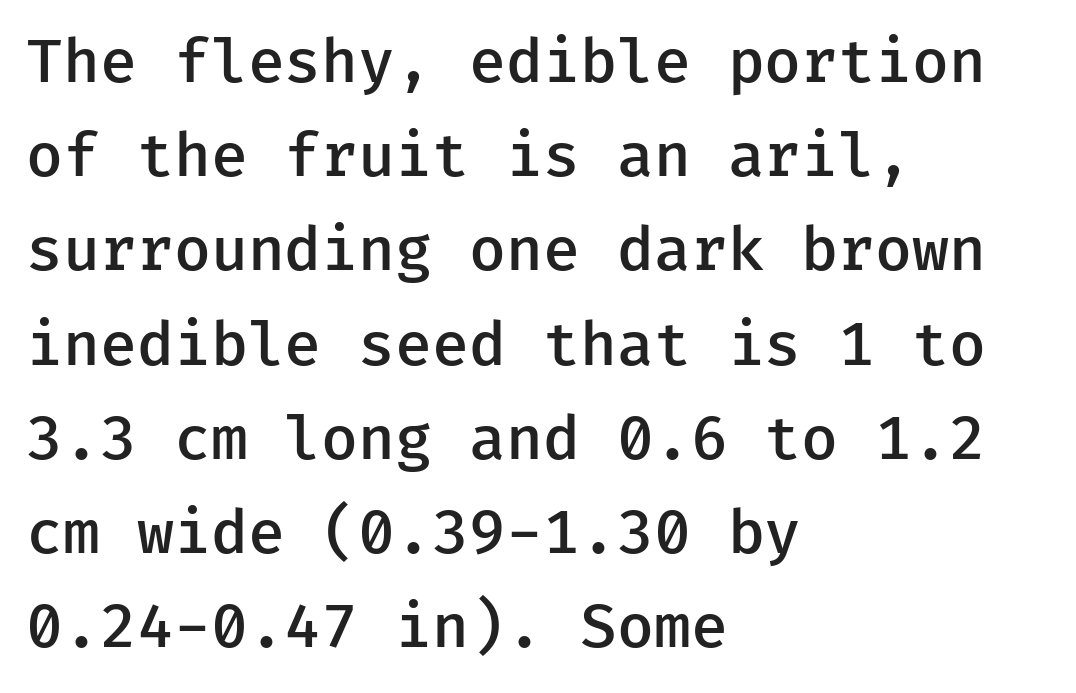
Q: Is the text bold? A: Semi-bold.
Q: Is the text italic (slanted)? A: No, it is upright.
Q: Is the typeface a serif or a sans-serif typeface? A: Sans-serif.
Q: Is the text underlined? A: No.
Q: How is the paragraph aligned? A: Left-aligned.
Q: Is the spacing between letters normal or unusually wide? A: Normal.
Q: Is the spacing between lines tight, normal or loose? A: Normal.
Q: Width (condensed, normal, or wide)? A: Normal.
Q: Stroke contrast? A: Low.
Q: x-height? A: Medium.
Q: Monospaced? A: Yes.
